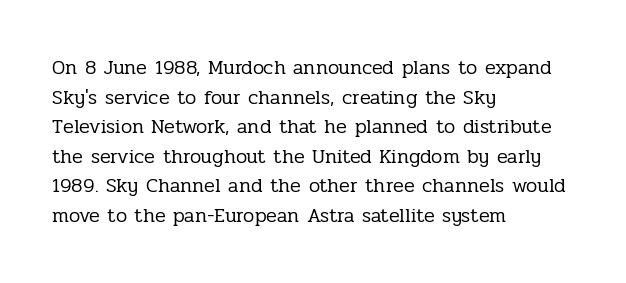
Compared with a typical body face, this is equally light or lighter still. The line texture is even and compact thanks to regular tracking. The space directly below the letters is spotless. Nope, not italic — everything's standing straight.
